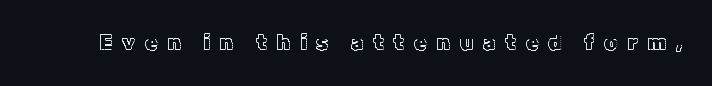
Is there any slant? The stems are plumb. Just letters on the line, the space beneath them empty. The horizontal fit of the characters is loose and conspicuously gappy.
